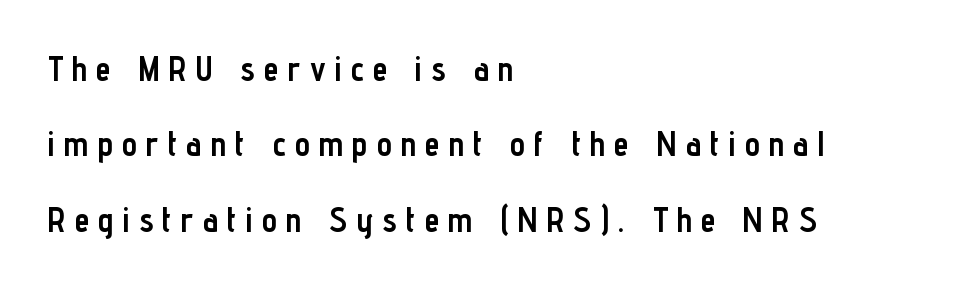
{"serif": "no", "italic": "no", "bold": "yes", "weight": "semibold", "width": "condensed", "stroke_contrast": "low", "x_height": "medium", "monospaced": "no", "underline": "no", "align": "left", "line_spacing": "loose", "line_spacing_ratio": 2.22, "letter_spacing": "wide", "letter_spacing_em": 0.27, "glyph_px": 34}
